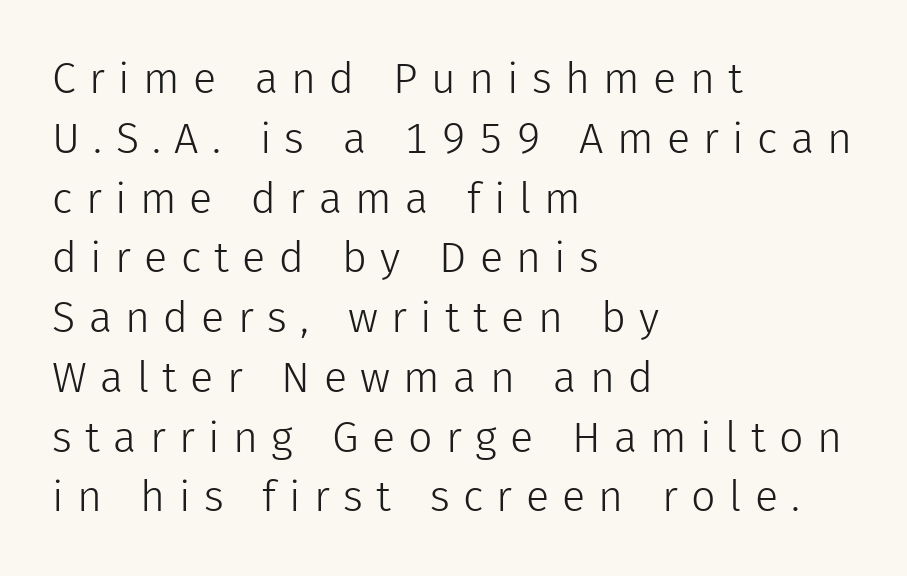
Q: Is the text bold? A: No.
Q: Is the text italic (slanted)? A: No, it is upright.
Q: Is the typeface a serif or a sans-serif typeface? A: Sans-serif.
Q: Is the text underlined? A: No.
Q: How is the paragraph aligned? A: Left-aligned.
Q: Is the spacing between letters normal or unusually wide? A: Unusually wide.
Q: Is the spacing between lines tight, normal or loose? A: Normal.
Q: Width (condensed, normal, or wide)? A: Normal.
Q: Stroke contrast? A: Low.
Q: x-height? A: Medium.
Q: Monospaced? A: No.
